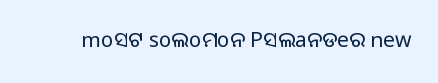
Q: Is the text bold? A: No.
Q: Is the text italic (slanted)? A: No, it is upright.
Q: Is the text underlined? A: No.
Q: Is the spacing between letters normal or unusually wide? A: Normal.
